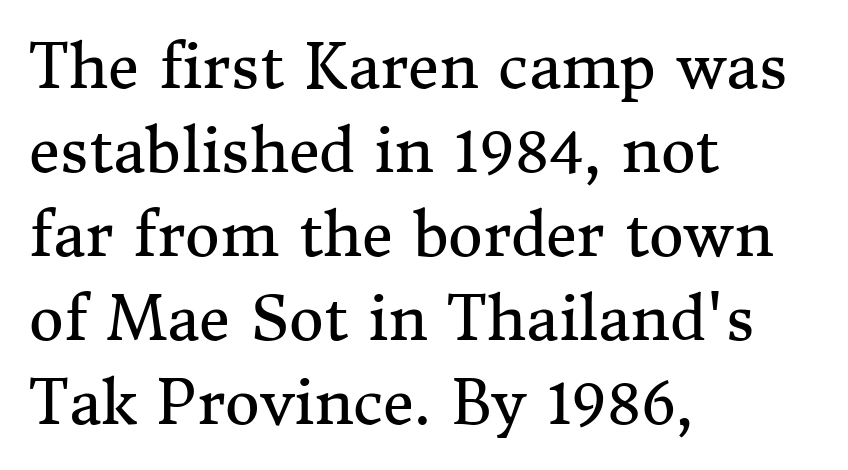
Q: Is the text bold? A: No.
Q: Is the text italic (slanted)? A: No, it is upright.
Q: Is the typeface a serif or a sans-serif typeface? A: Serif.
Q: Is the text underlined? A: No.
Q: How is the paragraph aligned? A: Left-aligned.
Q: Is the spacing between letters normal or unusually wide? A: Normal.
Q: Is the spacing between lines tight, normal or loose? A: Normal.
Q: Width (condensed, normal, or wide)? A: Normal.
Q: Stroke contrast? A: Medium.
Q: x-height? A: Medium.
Q: Monospaced? A: No.
